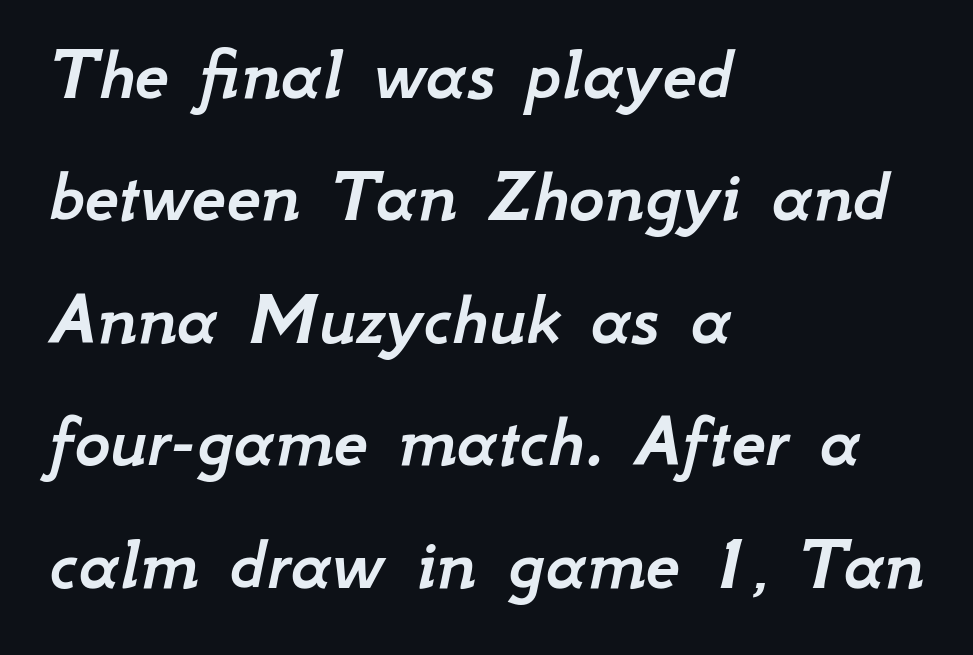
{"italic": "yes", "lean": "right", "slant_degrees": 12, "width": "normal", "stroke_contrast": "low", "x_height": "small", "monospaced": "no", "underline": "no", "align": "left", "line_spacing": "normal", "line_spacing_ratio": 1.59, "letter_spacing": "normal", "letter_spacing_em": 0.0, "glyph_px": 77}
